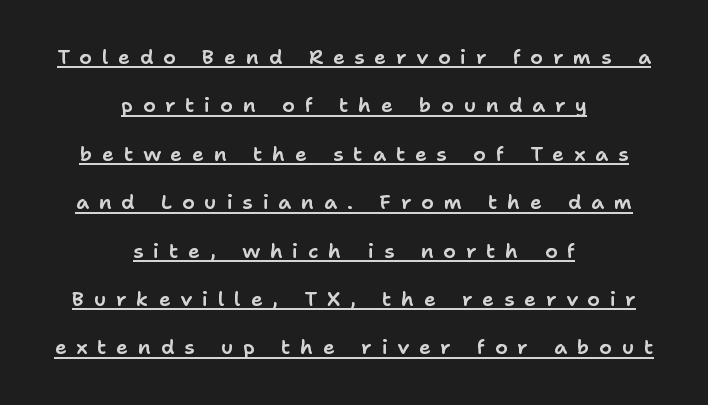
The image shows 20 px text type, upright; set centered, loose line spacing (2.42x), unusually wide letter spacing (+0.49 em), underlined.
